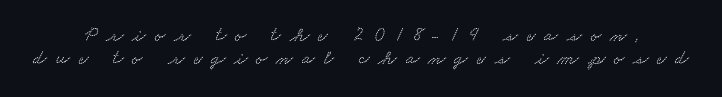
Each word looks stretched out because of the extra space between its letters. You could barely slide anything between these rows. The foot of each line stays bare and open.
